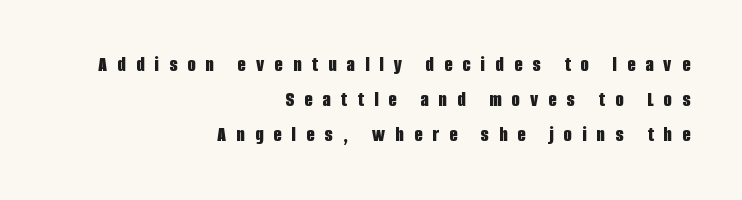
The image shows 21 px bold type, upright; set right-aligned, normal line spacing (1.66x), unusually wide letter spacing (+0.49 em), not underlined.
